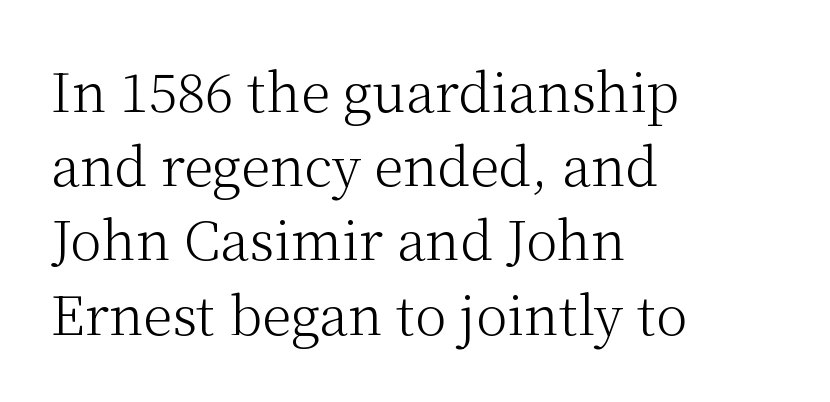
Reading down the column, the eye jumps a familiar distance to each next line. Regarding serifs, this sample has them. The letters advance in unequal steps, a hallmark of proportional type. Characters follow at the spacing the type designer built in. Horizontal alignment here is leftward, the default for most running prose. The characters are drawn with everyday or finer stroke widths.
